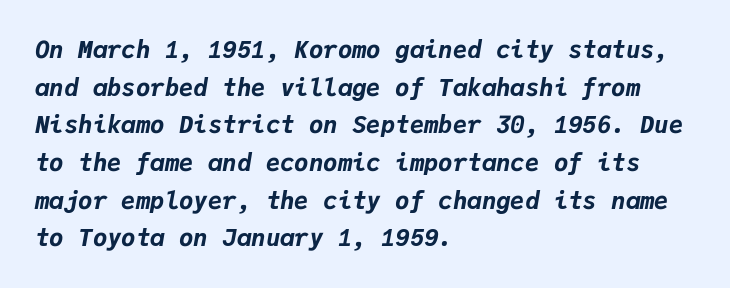
Line beginnings align vertically; line endings do not. Observe the ordinary spacing: letters are neighbours, not strangers. Quick note: interline space is typical. Slanted lettering throughout. Typesetter's note: full bold, strokes at maximum text heaviness. Quick note: underline off.
